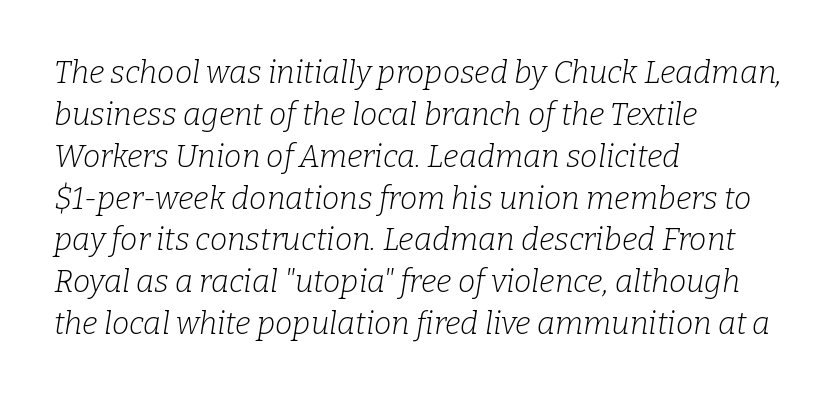
{"serif": "yes", "italic": "yes", "lean": "right", "slant_degrees": 9, "bold": "no", "weight": "light", "width": "normal", "stroke_contrast": "low", "x_height": "medium", "monospaced": "no", "underline": "no", "align": "left", "line_spacing": "normal", "line_spacing_ratio": 1.35, "letter_spacing": "normal", "letter_spacing_em": 0.0, "glyph_px": 31}
